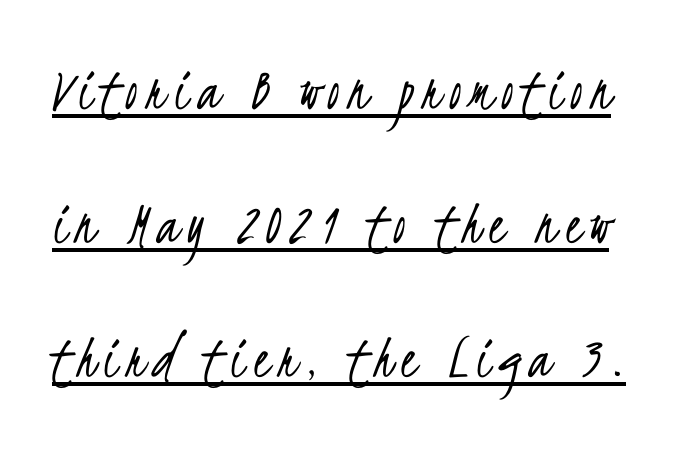
Q: Is the text bold? A: No.
Q: Is the typeface a serif or a sans-serif typeface? A: Sans-serif.
Q: Is the text underlined? A: Yes.
Q: Is the spacing between lines tight, normal or loose? A: Loose.
Q: Width (condensed, normal, or wide)? A: Condensed.
Q: Stroke contrast? A: Low.
Q: x-height? A: Small.
Q: Monospaced? A: No.
